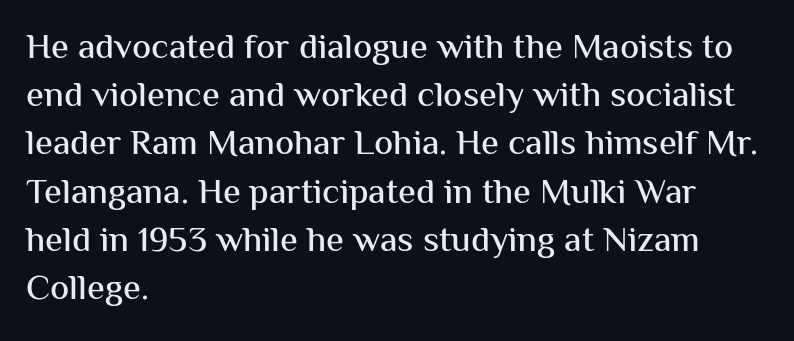
Q: Is the text italic (slanted)? A: No, it is upright.
Q: Is the typeface a serif or a sans-serif typeface? A: Sans-serif.
Q: Is the text underlined? A: No.
Q: How is the paragraph aligned? A: Left-aligned.
Q: Is the spacing between letters normal or unusually wide? A: Normal.
Q: Is the spacing between lines tight, normal or loose? A: Normal.
Q: Width (condensed, normal, or wide)? A: Normal.
Q: Stroke contrast? A: Medium.
Q: x-height? A: Medium.
Q: Monospaced? A: No.
